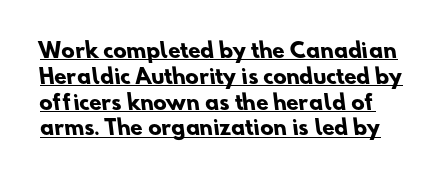
Q: Is the text bold? A: Yes.
Q: Is the text underlined? A: Yes.
Q: Is the spacing between letters normal or unusually wide? A: Normal.
Q: Is the spacing between lines tight, normal or loose? A: Normal.
